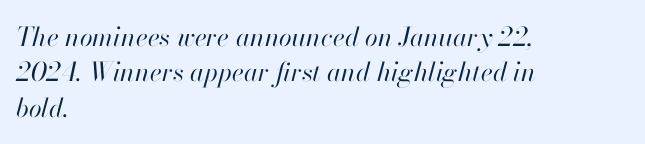
Q: Is the text bold? A: No.
Q: Is the text italic (slanted)? A: Yes, it leans right by about 13 degrees.
Q: Is the text underlined? A: No.
Q: How is the paragraph aligned? A: Left-aligned.
Q: Is the spacing between letters normal or unusually wide? A: Normal.
Q: Is the spacing between lines tight, normal or loose? A: Normal.
